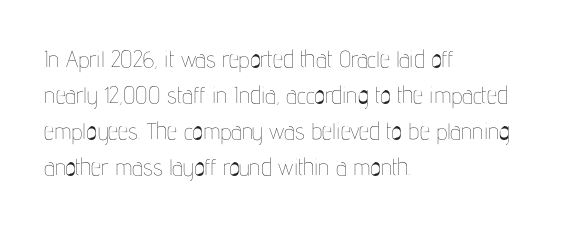
{"italic": "no", "bold": "no", "underline": "no", "align": "left", "line_spacing": "normal", "line_spacing_ratio": 1.56, "letter_spacing": "normal", "letter_spacing_em": 0.0, "glyph_px": 23}
